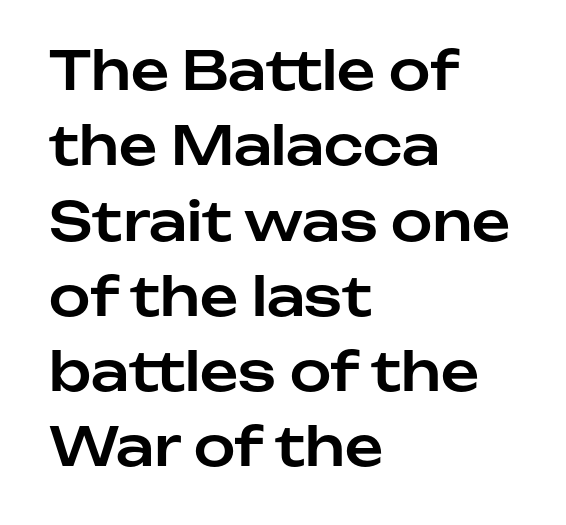
{"serif": "no", "italic": "no", "width": "normal", "stroke_contrast": "low", "x_height": "medium", "monospaced": "no", "underline": "no", "align": "left", "line_spacing": "normal", "line_spacing_ratio": 1.42, "letter_spacing": "normal", "letter_spacing_em": 0.0, "glyph_px": 53}
